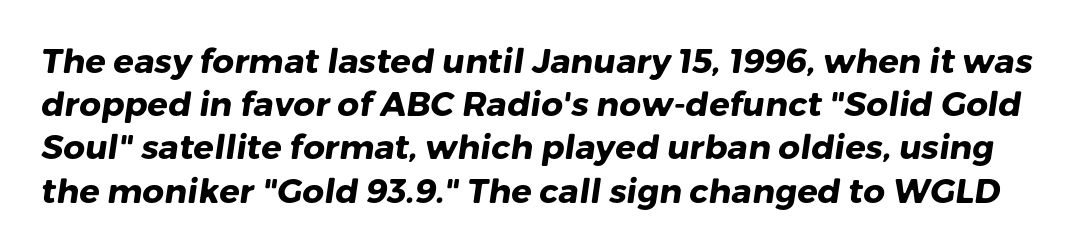
{"serif": "no", "bold": "yes", "weight": "heavy", "width": "normal", "stroke_contrast": "low", "x_height": "medium", "monospaced": "no", "underline": "no", "line_spacing": "normal", "line_spacing_ratio": 1.27, "letter_spacing": "normal", "letter_spacing_em": 0.0, "glyph_px": 34}
